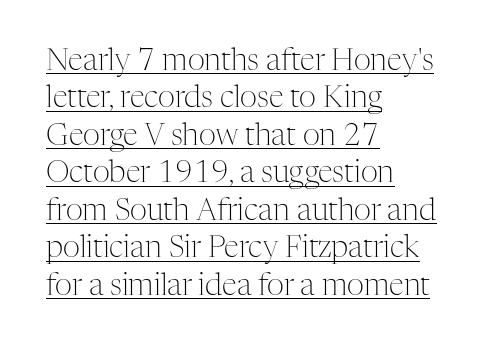
Q: Is the text bold? A: No.
Q: Is the text italic (slanted)? A: No, it is upright.
Q: Is the typeface a serif or a sans-serif typeface? A: Serif.
Q: Is the text underlined? A: Yes.
Q: How is the paragraph aligned? A: Left-aligned.
Q: Is the spacing between letters normal or unusually wide? A: Normal.
Q: Is the spacing between lines tight, normal or loose? A: Normal.
Q: Width (condensed, normal, or wide)? A: Normal.
Q: Stroke contrast? A: Medium.
Q: x-height? A: Medium.
Q: Monospaced? A: No.
